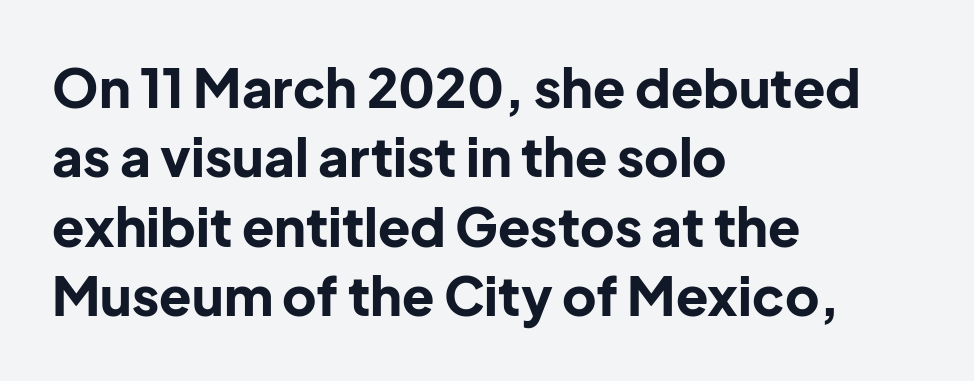
The image shows 53 px bold sans-serif type, upright; set left-aligned, normal line spacing (1.31x), normal letter spacing, not underlined; low stroke contrast and a medium x-height.
